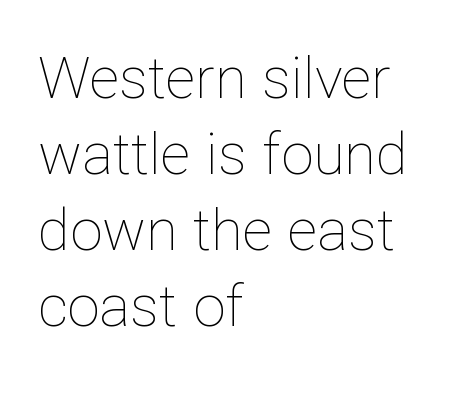
Q: Is the text bold? A: No.
Q: Is the text italic (slanted)? A: No, it is upright.
Q: Is the text underlined? A: No.
Q: How is the paragraph aligned? A: Left-aligned.
Q: Is the spacing between letters normal or unusually wide? A: Normal.
Q: Is the spacing between lines tight, normal or loose? A: Normal.
Q: Width (condensed, normal, or wide)? A: Normal.
Q: Stroke contrast? A: Low.
Q: x-height? A: Medium.
Q: Monospaced? A: No.
